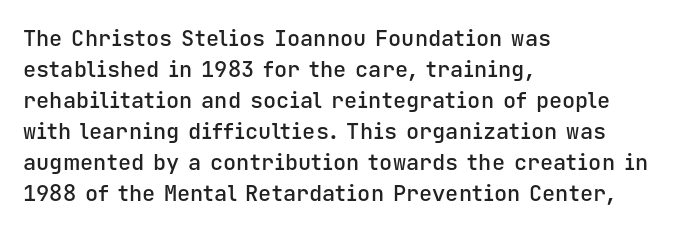
Does extra space separate the letters? No, they use regular spacing. Italic? Not at all — the glyphs are vertical. Notice how the passage keeps a crisp vertical edge on the left only. In terms of leading, this rendering sits right in the middle.
